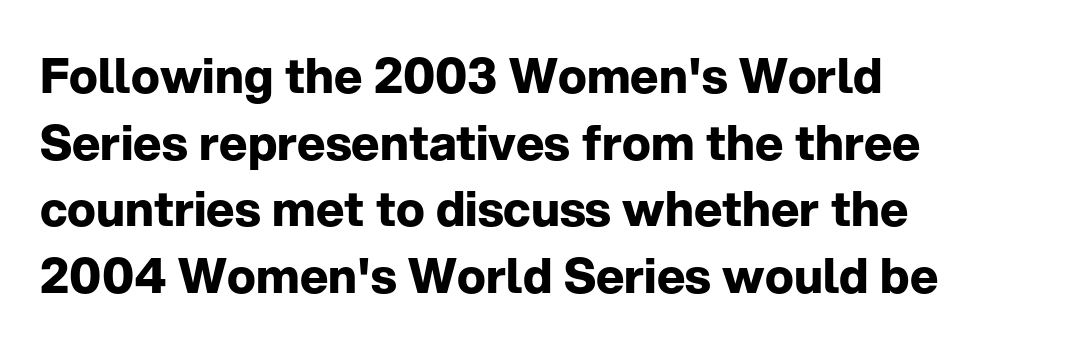
{"serif": "no", "italic": "no", "bold": "yes", "weight": "bold", "width": "normal", "stroke_contrast": "low", "x_height": "medium", "monospaced": "no", "underline": "no", "align": "left", "line_spacing": "normal", "line_spacing_ratio": 1.39, "letter_spacing": "normal", "letter_spacing_em": 0.0, "glyph_px": 48}
